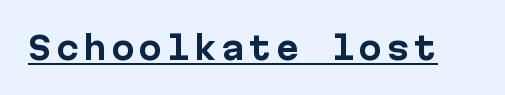
The passage shown is underscored from start to finish. Strokes here are thick enough to call this a true bold. Looks like terminal output: every glyph gets an equal slot. Check where the strokes stop: nothing finishes them off — pure sans.
